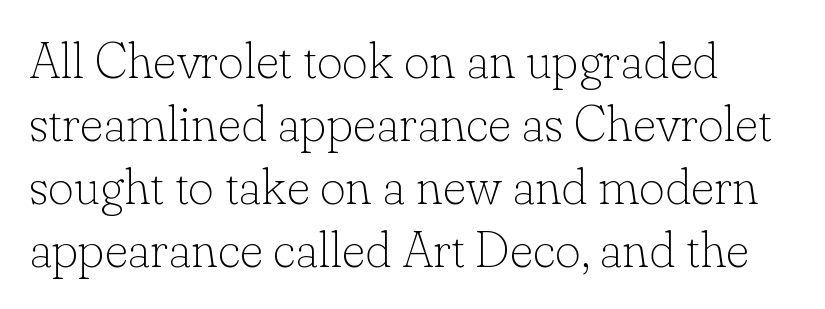
The image shows 50 px thin serif type, upright; set left-aligned, normal line spacing (1.26x), normal letter spacing, not underlined; low stroke contrast and a small x-height.
